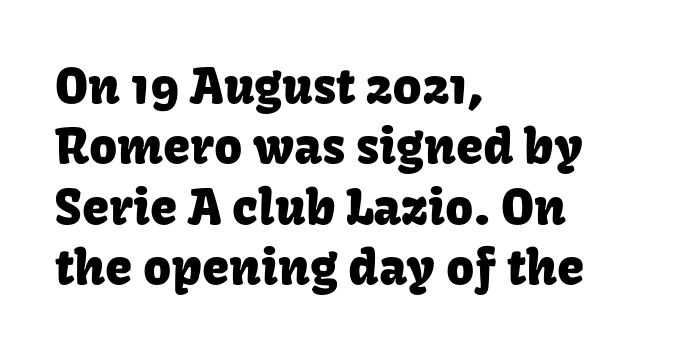
Letter spacing: default. Varying glyph widths throughout — classic text-font behaviour. No italicization has been applied; the sample stays upright. A bare baseline throughout the passage.
